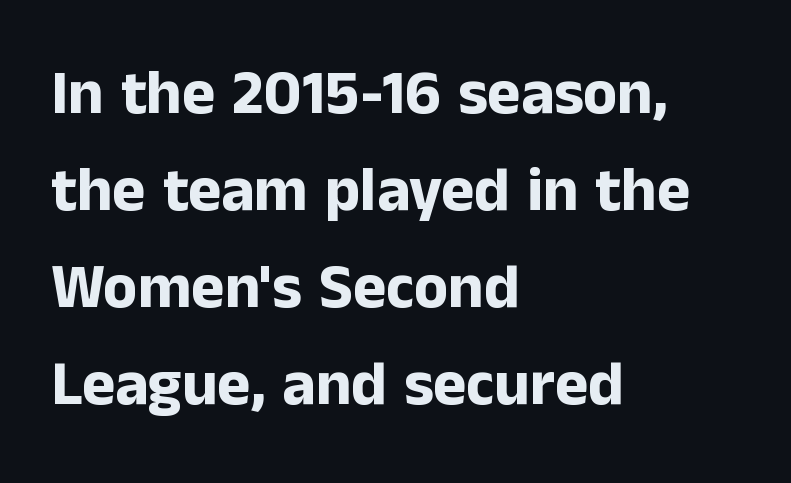
Spacing verdict: proportional, widths tailored to each character. Compared with typical paragraphs, the rows here are spaced about the same. One-word summary of the alignment: left. The glyphs have the mass of a bold cut. Unlike italic type, these characters show no tilt at all. To sum up the face: it is a sans, with no serifs.
